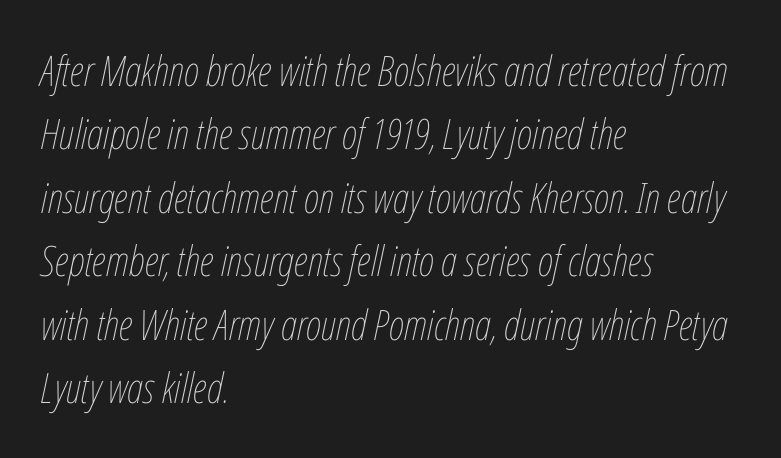
{"italic": "yes", "lean": "right", "slant_degrees": 12, "bold": "no", "weight": "thin", "width": "condensed", "stroke_contrast": "low", "x_height": "medium", "monospaced": "no", "underline": "no", "align": "left", "line_spacing": "normal", "line_spacing_ratio": 1.51, "letter_spacing": "normal", "letter_spacing_em": 0.0, "glyph_px": 42}
